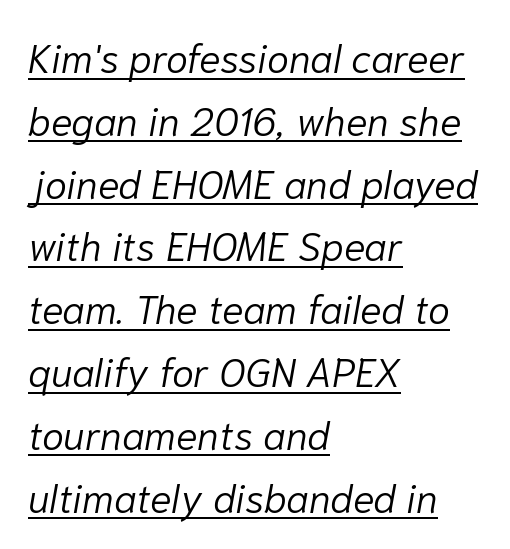
A quiet, ordinary-to-light weight characterises the typeface. Characters are canted at an angle relative to the baseline's perpendicular. Underline: present. Default kerning and tracking; the words read as compact shapes. Every row of glyphs begins at an identical x-position on the left. Looks like regular typesetting: each glyph gets only the width it needs.
